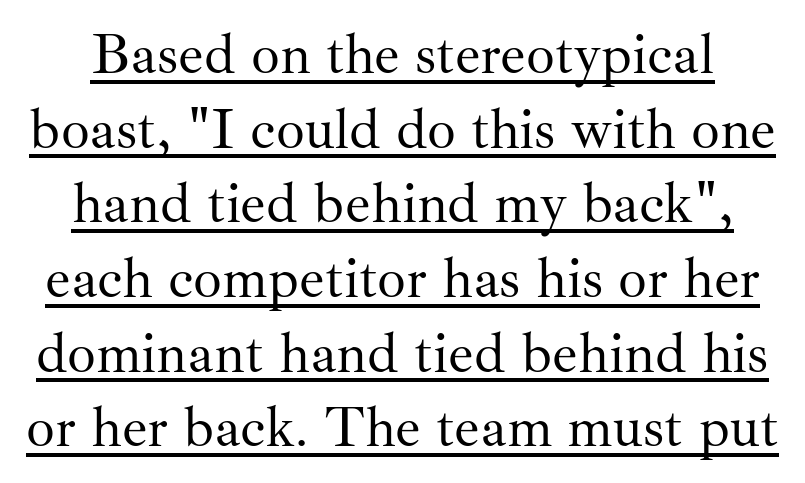
The image shows 57 px regular-weight serif type, upright; set normal line spacing (1.31x), normal letter spacing, underlined; medium stroke contrast and a small x-height.
